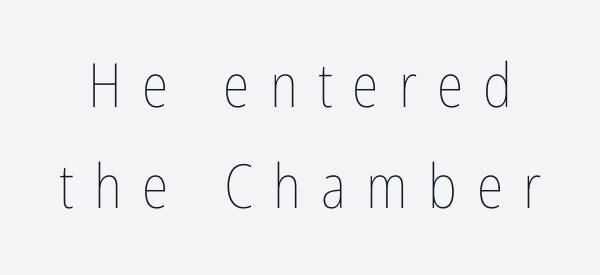
The image shows 61 px thin, condensed type, upright; set normal line spacing (1.65x), unusually wide letter spacing (+0.33 em), not underlined; low stroke contrast and a medium x-height.
